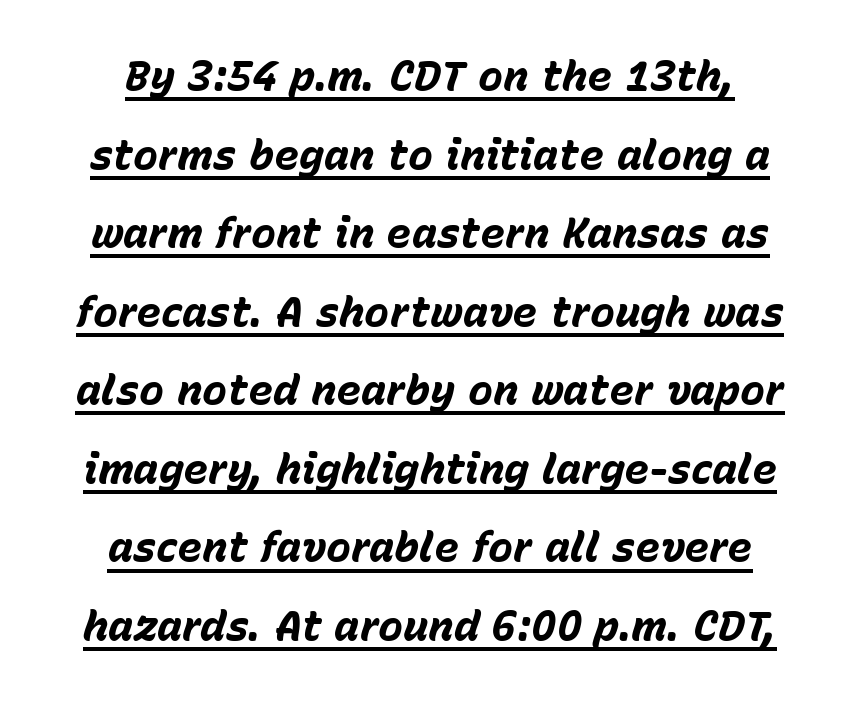
{"italic": "yes", "lean": "right", "slant_degrees": 15, "bold": "yes", "weight": "bold", "width": "normal", "stroke_contrast": "low", "x_height": "medium", "monospaced": "no", "underline": "yes", "line_spacing_ratio": 1.87, "letter_spacing": "normal", "letter_spacing_em": 0.0, "glyph_px": 42}
